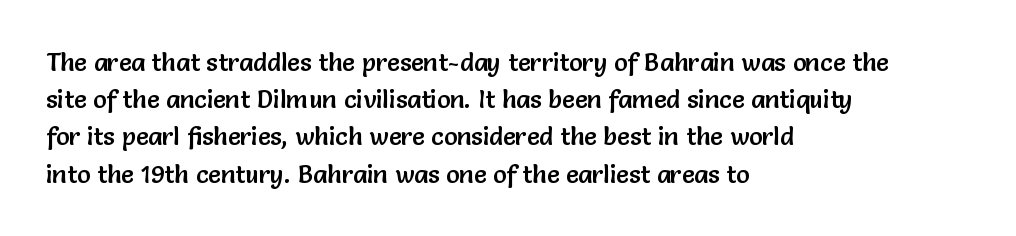
The image shows 25 px text type, upright; set left-aligned, normal line spacing (1.49x), normal letter spacing, not underlined.
